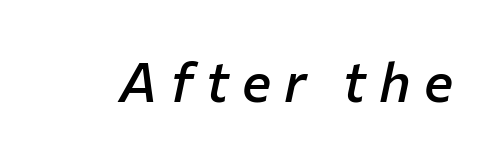
The image shows 55 px semibold type, italic (leaning right); set unusually wide letter spacing (+0.24 em), not underlined; low stroke contrast and a medium x-height.
